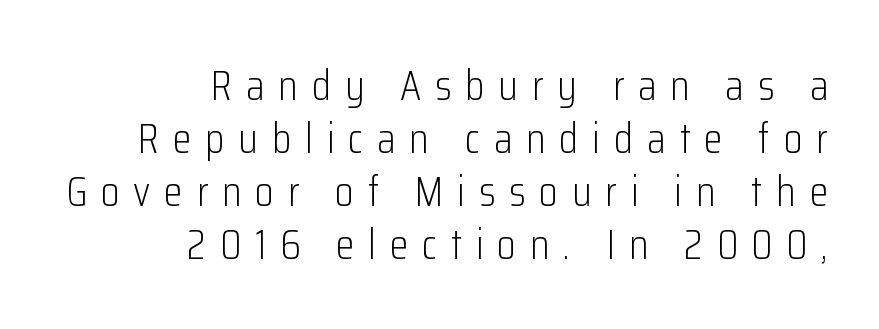
The image shows 43 px light, condensed sans-serif type, upright; set right-aligned, line spacing 1.23x, unusually wide letter spacing (+0.32 em), not underlined; low stroke contrast and a medium x-height.
